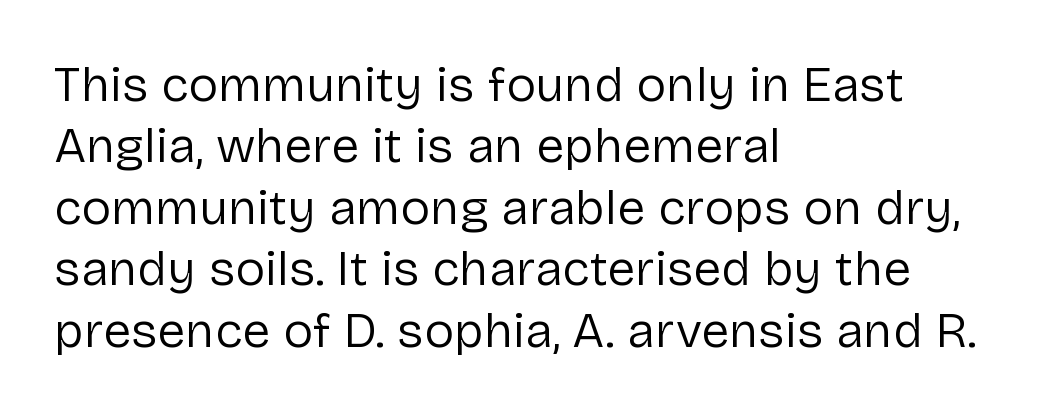
{"serif": "no", "italic": "no", "bold": "no", "weight": "regular", "width": "normal", "stroke_contrast": "low", "x_height": "medium", "monospaced": "no", "underline": "no", "align": "left", "line_spacing_ratio": 1.23, "letter_spacing": "normal", "letter_spacing_em": 0.0, "glyph_px": 50}
